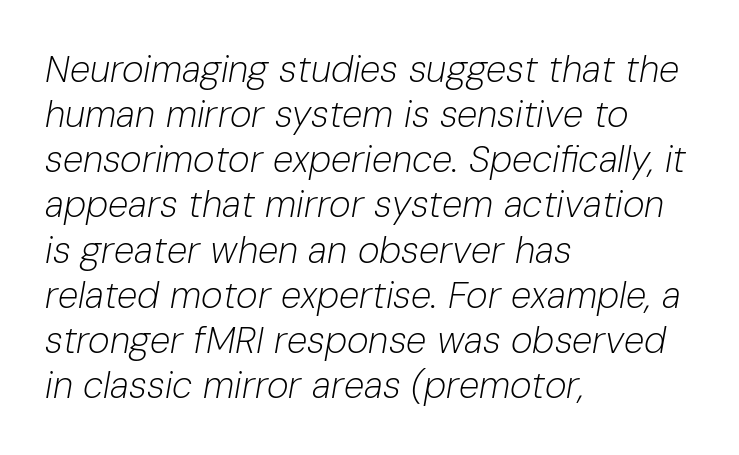
{"italic": "yes", "lean": "right", "slant_degrees": 10, "bold": "no", "weight": "light", "width": "normal", "stroke_contrast": "low", "x_height": "medium", "monospaced": "no", "underline": "no", "align": "left", "line_spacing_ratio": 1.22, "letter_spacing": "normal", "letter_spacing_em": 0.0, "glyph_px": 37}
